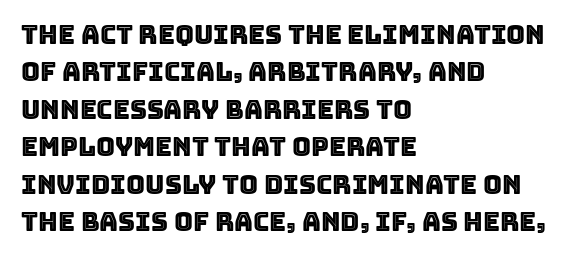
{"italic": "no", "underline": "no", "align": "left", "line_spacing": "normal", "line_spacing_ratio": 1.44, "letter_spacing": "normal", "letter_spacing_em": 0.0, "glyph_px": 26}
